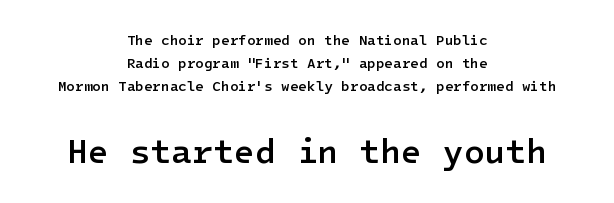
The image shows 34 px semibold sans-serif type, upright; set centered, normal line spacing (1.65x), normal letter spacing, not underlined; the second (bottom) block is 2.43x larger; low stroke contrast and a medium x-height.
